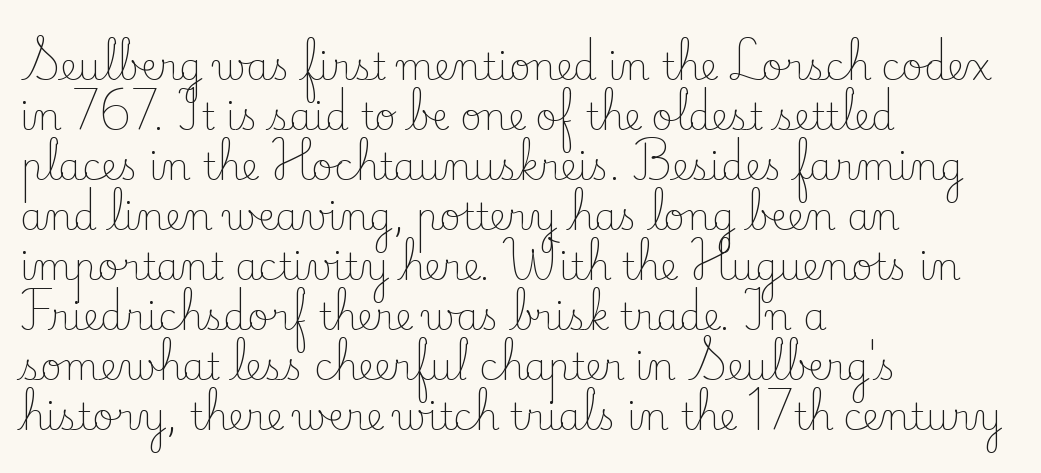
Interline gaps are of average width in this sample. Counters stay open thanks to moderate or lighter strokes. This is roman type, the default non-slanted kind. The letterforms sit shoulder to shoulder at normal distance. Notice how the passage keeps a crisp vertical edge on the left only.
